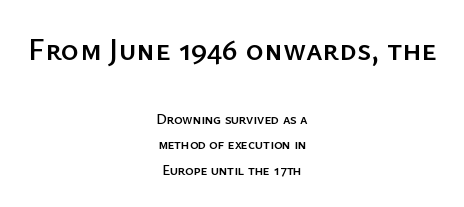
The image shows 31 px sans-serif type, upright; set centered, line spacing 1.83x, normal letter spacing, not underlined; the first (top) block is 2.21x larger; low stroke contrast and a medium x-height.
